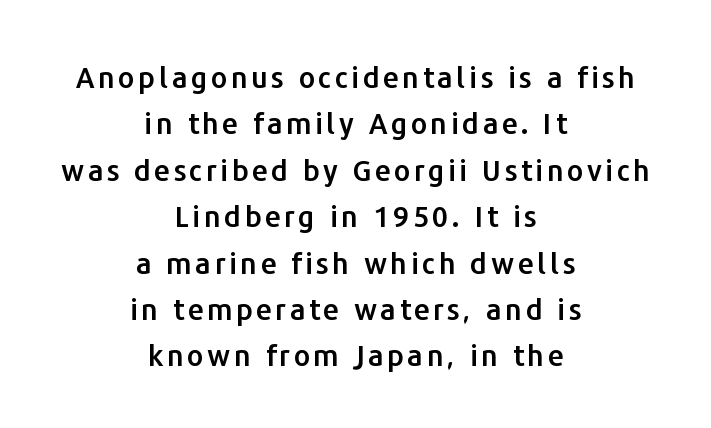
Q: Is the text italic (slanted)? A: No, it is upright.
Q: Is the typeface a serif or a sans-serif typeface? A: Sans-serif.
Q: Is the text underlined? A: No.
Q: How is the paragraph aligned? A: Centered.
Q: Is the spacing between lines tight, normal or loose? A: Normal.
Q: Width (condensed, normal, or wide)? A: Normal.
Q: Stroke contrast? A: Low.
Q: x-height? A: Medium.
Q: Monospaced? A: No.
